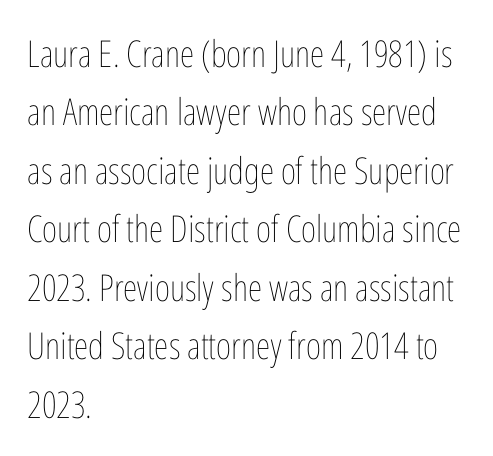
Q: Is the text bold? A: No.
Q: Is the text italic (slanted)? A: No, it is upright.
Q: Is the text underlined? A: No.
Q: How is the paragraph aligned? A: Left-aligned.
Q: Is the spacing between letters normal or unusually wide? A: Normal.
Q: Is the spacing between lines tight, normal or loose? A: Normal.
Q: Width (condensed, normal, or wide)? A: Condensed.
Q: Stroke contrast? A: Low.
Q: x-height? A: Medium.
Q: Monospaced? A: No.
